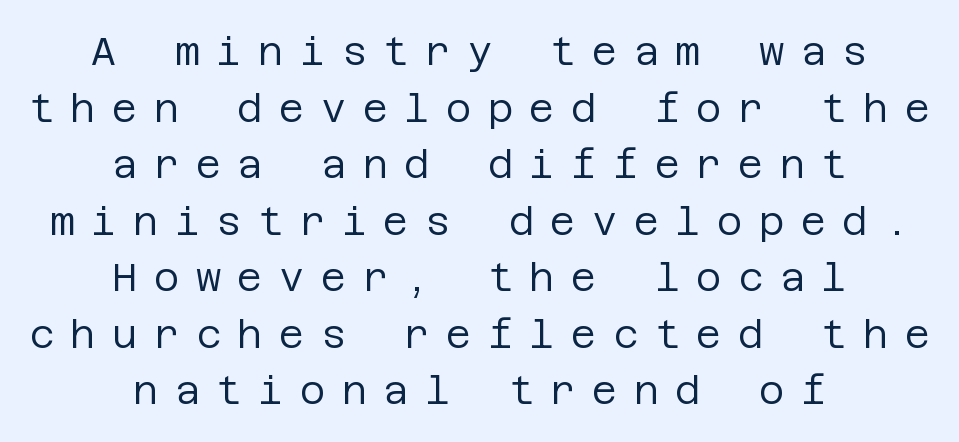
{"serif": "no", "italic": "no", "bold": "no", "weight": "regular", "width": "normal", "stroke_contrast": "low", "x_height": "large", "underline": "no", "align": "center", "line_spacing": "normal", "line_spacing_ratio": 1.45, "letter_spacing": "wide", "letter_spacing_em": 0.42, "glyph_px": 39}
